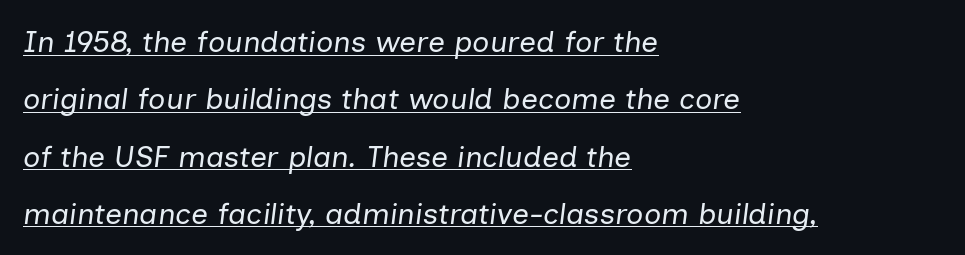
{"italic": "yes", "lean": "right", "slant_degrees": 7, "bold": "no", "weight": "regular", "width": "normal", "stroke_contrast": "low", "x_height": "medium", "monospaced": "no", "underline": "yes", "align": "left", "line_spacing": "loose", "line_spacing_ratio": 1.91, "letter_spacing": "normal", "letter_spacing_em": 0.0, "glyph_px": 30}
